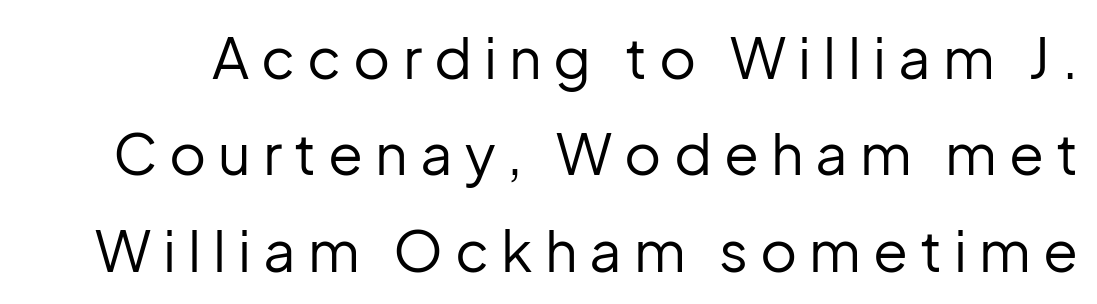
Q: Is the text bold? A: No.
Q: Is the text italic (slanted)? A: No, it is upright.
Q: Is the typeface a serif or a sans-serif typeface? A: Sans-serif.
Q: Is the text underlined? A: No.
Q: Is the spacing between letters normal or unusually wide? A: Unusually wide.
Q: Is the spacing between lines tight, normal or loose? A: Normal.
Q: Width (condensed, normal, or wide)? A: Normal.
Q: Stroke contrast? A: Low.
Q: x-height? A: Medium.
Q: Monospaced? A: No.
